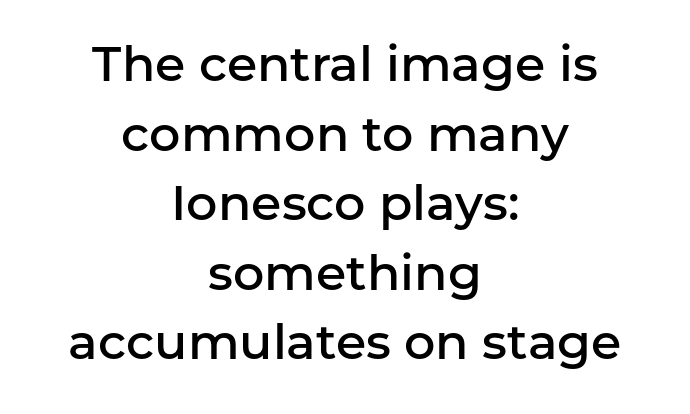
Q: Is the text bold? A: Semi-bold.
Q: Is the text italic (slanted)? A: No, it is upright.
Q: Is the typeface a serif or a sans-serif typeface? A: Sans-serif.
Q: Is the text underlined? A: No.
Q: How is the paragraph aligned? A: Centered.
Q: Is the spacing between letters normal or unusually wide? A: Normal.
Q: Is the spacing between lines tight, normal or loose? A: Normal.
Q: Width (condensed, normal, or wide)? A: Normal.
Q: Stroke contrast? A: Low.
Q: x-height? A: Medium.
Q: Monospaced? A: No.
